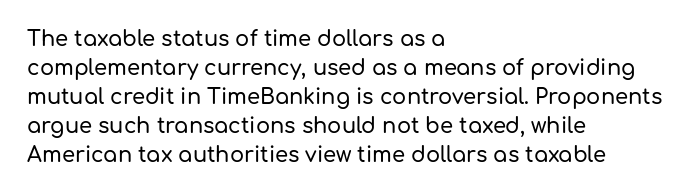
Does the leading feel generous? No, just average. Nobody touched the tracking dial on this one. This is the regular roman posture of the typeface. Visually the block forms a straight wall on the left and a jagged coastline on the right.
